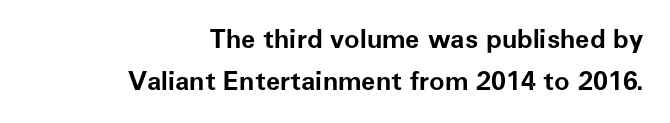
The image shows 26 px bold type, upright; set right-aligned, normal line spacing (1.6x), normal letter spacing, not underlined.
